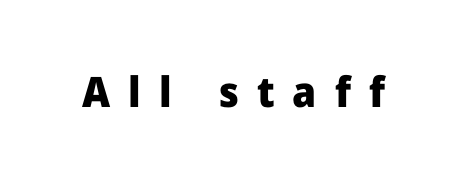
The image shows 42 px heavy sans-serif type, upright; set unusually wide letter spacing (+0.43 em), not underlined; low stroke contrast and a medium x-height.
